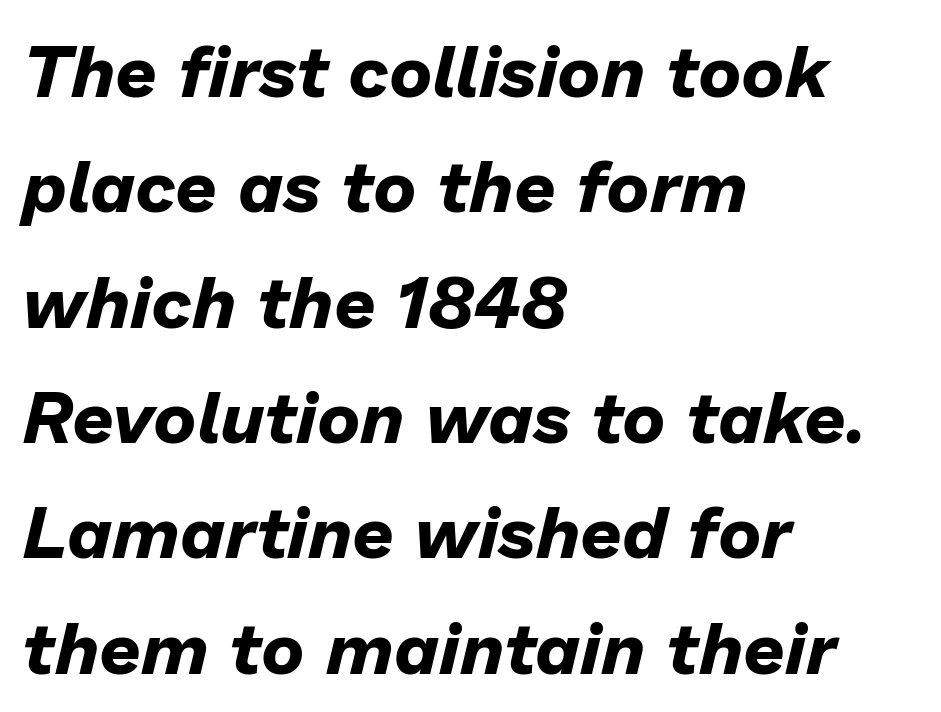
Q: Is the text bold? A: Yes.
Q: Is the text italic (slanted)? A: Yes, it leans right by about 13 degrees.
Q: Is the text underlined? A: No.
Q: How is the paragraph aligned? A: Left-aligned.
Q: Is the spacing between letters normal or unusually wide? A: Normal.
Q: Is the spacing between lines tight, normal or loose? A: Normal.
Q: Width (condensed, normal, or wide)? A: Normal.
Q: Stroke contrast? A: Low.
Q: x-height? A: Medium.
Q: Monospaced? A: No.
